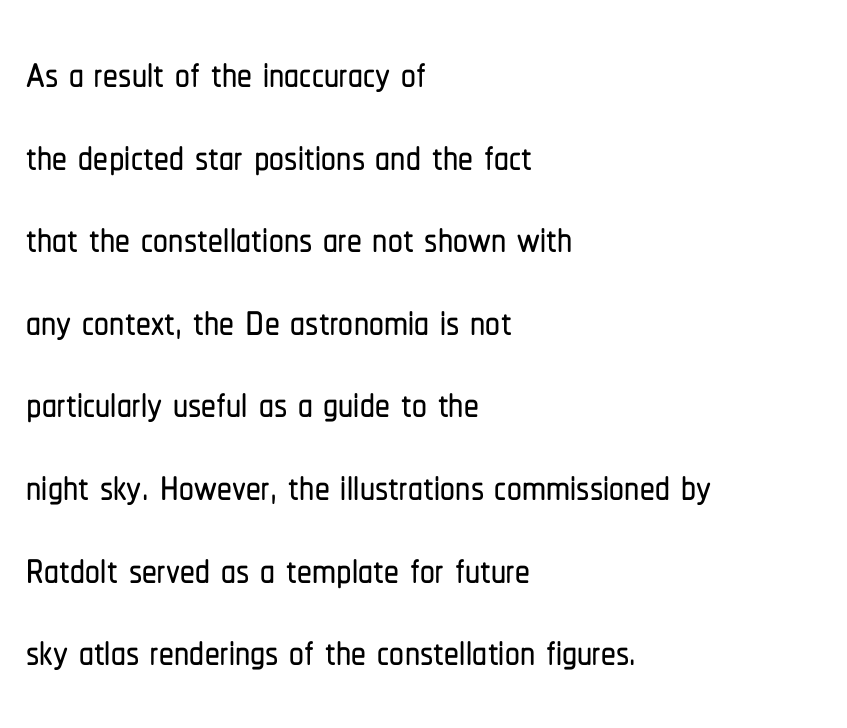
The image shows 59 px condensed sans-serif type, upright; set left-aligned, normal line spacing (1.4x), normal letter spacing, not underlined; low stroke contrast and a medium x-height.
